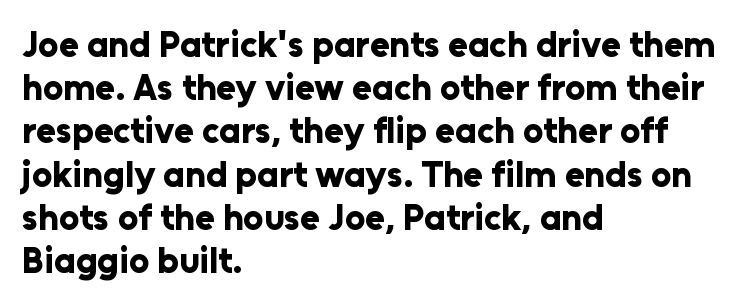
A sans-serif font was chosen for this passage. On the weight axis this lands at bold, roughly 700. Left-aligned paragraph, ragged on the right. Nope, not italic — everything's standing straight.
